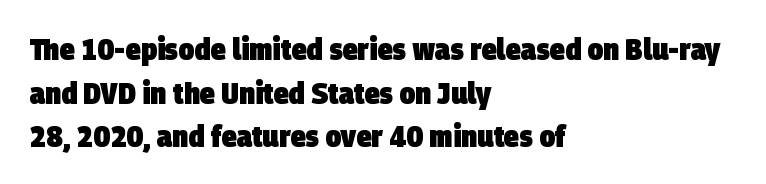
Q: Is the text bold? A: Yes.
Q: Is the typeface a serif or a sans-serif typeface? A: Sans-serif.
Q: Is the text underlined? A: No.
Q: How is the paragraph aligned? A: Left-aligned.
Q: Is the spacing between letters normal or unusually wide? A: Normal.
Q: Is the spacing between lines tight, normal or loose? A: Normal.
Q: Width (condensed, normal, or wide)? A: Condensed.
Q: Stroke contrast? A: Low.
Q: x-height? A: Large.
Q: Monospaced? A: No.
